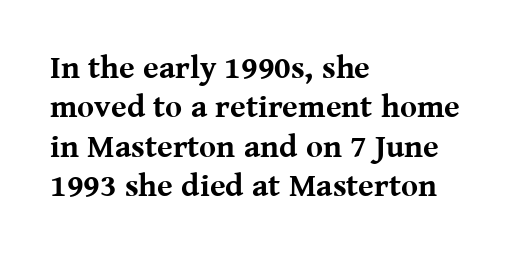
The image shows 32 px bold serif type, upright; set left-aligned, line spacing 1.23x, normal letter spacing, not underlined; medium stroke contrast and a medium x-height.
